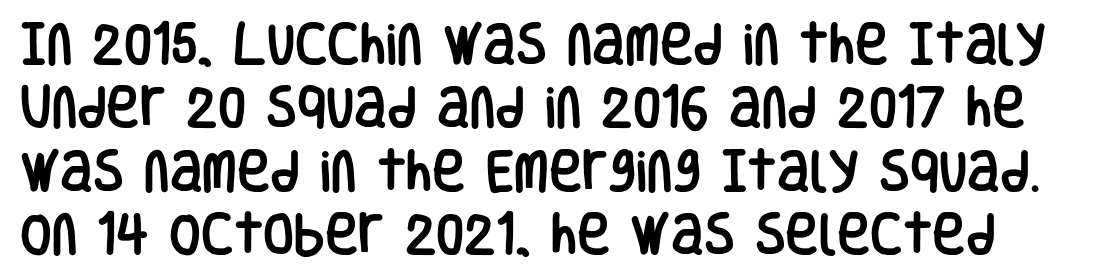
The image shows 45 px condensed sans-serif type, upright; set normal line spacing (1.41x), normal letter spacing, not underlined; low stroke contrast and a large x-height.
